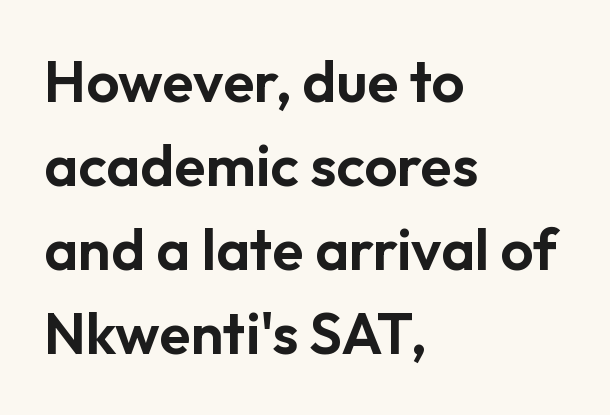
Q: Is the text italic (slanted)? A: No, it is upright.
Q: Is the typeface a serif or a sans-serif typeface? A: Sans-serif.
Q: Is the text underlined? A: No.
Q: How is the paragraph aligned? A: Left-aligned.
Q: Is the spacing between letters normal or unusually wide? A: Normal.
Q: Is the spacing between lines tight, normal or loose? A: Normal.
Q: Width (condensed, normal, or wide)? A: Normal.
Q: Stroke contrast? A: Low.
Q: x-height? A: Medium.
Q: Monospaced? A: No.
